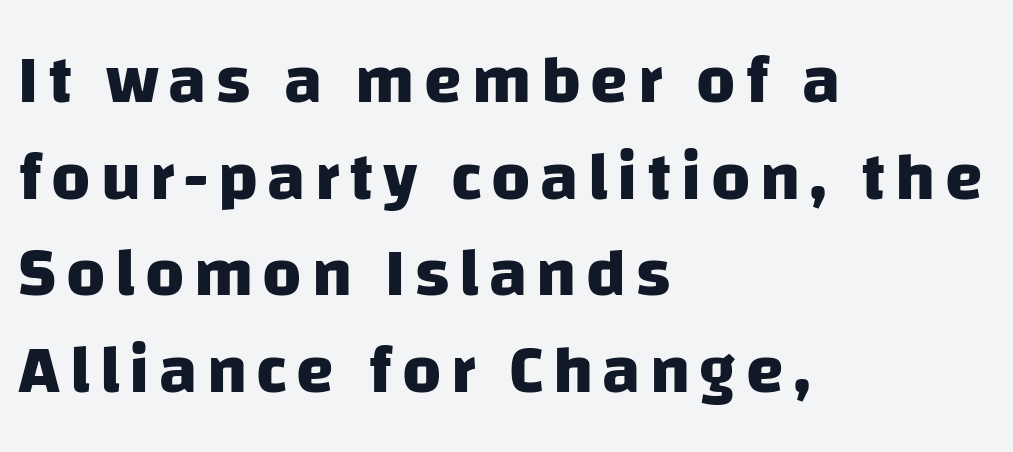
Vertical spacing — default. Serifs: no, the terminals of the letterforms are clean. Any mark beneath the type? The region is blank. Short and long lines alike share a common starting point at left.
